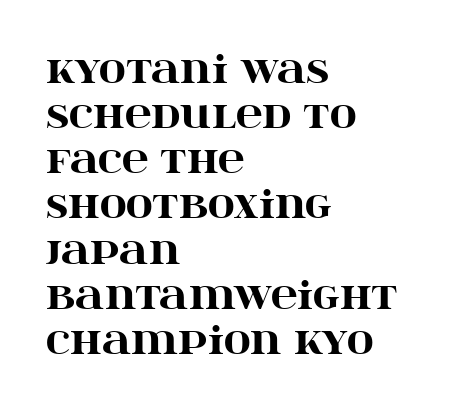
Looks like regular typesetting: each glyph gets only the width it needs. This sample uses a serif face. The gap between lines stays unmarked. The strokes are fattened all the way to bold. The paragraph has a hard left edge and a soft right edge.
